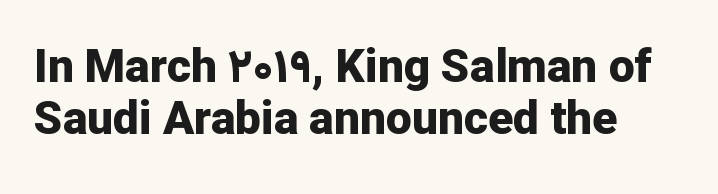
Does extra space separate the letters? No, they use regular spacing. Ordinary non-slanted type is in use. I'd call this a sans setting — the letters go barefoot. The vertical gap from one line to the next is small. The passage shown is not underscored anywhere.
